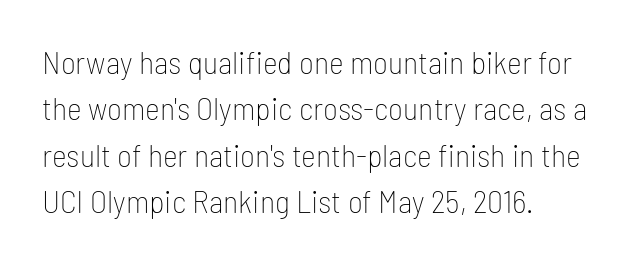
{"serif": "no", "italic": "no", "bold": "no", "weight": "thin", "width": "condensed", "stroke_contrast": "low", "x_height": "medium", "monospaced": "no", "underline": "no", "align": "left", "line_spacing": "normal", "line_spacing_ratio": 1.45, "letter_spacing": "normal", "letter_spacing_em": 0.0, "glyph_px": 32}
